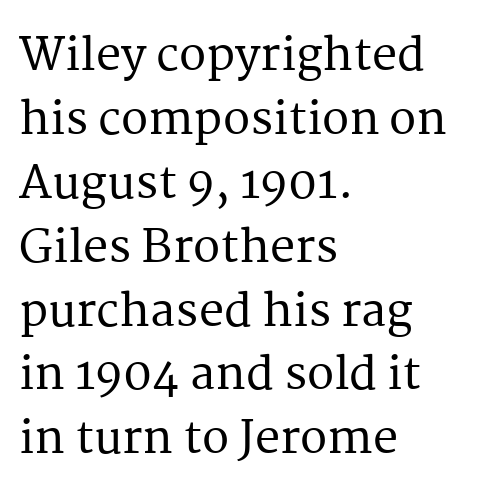
Q: Is the text italic (slanted)? A: No, it is upright.
Q: Is the typeface a serif or a sans-serif typeface? A: Serif.
Q: Is the text underlined? A: No.
Q: How is the paragraph aligned? A: Left-aligned.
Q: Is the spacing between letters normal or unusually wide? A: Normal.
Q: Is the spacing between lines tight, normal or loose? A: Normal.
Q: Width (condensed, normal, or wide)? A: Normal.
Q: Stroke contrast? A: Medium.
Q: x-height? A: Medium.
Q: Monospaced? A: No.
